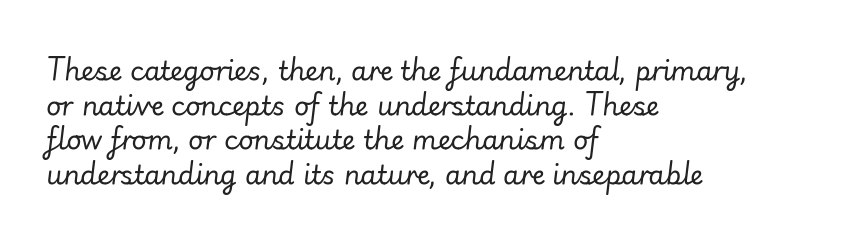
Q: Is the text bold? A: No.
Q: Is the text italic (slanted)? A: Yes, it leans right by about 7 degrees.
Q: Is the text underlined? A: No.
Q: How is the paragraph aligned? A: Left-aligned.
Q: Is the spacing between letters normal or unusually wide? A: Normal.
Q: Is the spacing between lines tight, normal or loose? A: Normal.
